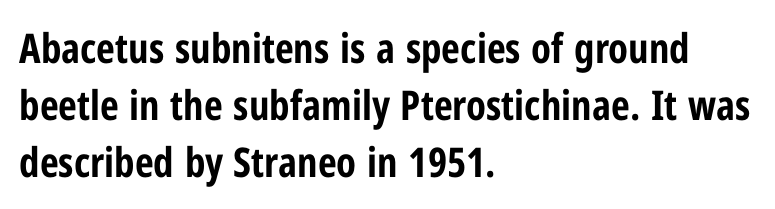
{"serif": "no", "italic": "no", "bold": "yes", "weight": "bold", "width": "condensed", "stroke_contrast": "low", "x_height": "medium", "monospaced": "no", "underline": "no", "align": "left", "line_spacing": "normal", "line_spacing_ratio": 1.39, "letter_spacing": "normal", "letter_spacing_em": 0.0, "glyph_px": 41}
